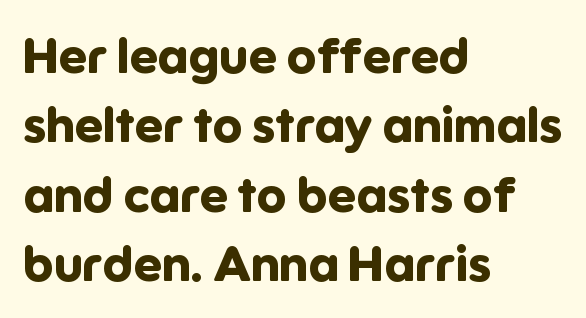
Designer's note — italics off, roman on. This sample uses plain, unmodified letter spacing. This sample uses a sans-serif face. The setting favours the left margin, as ordinary paragraphs usually do.
